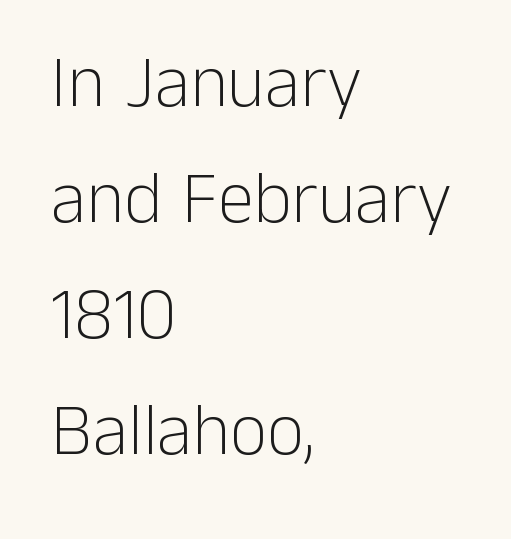
{"serif": "no", "italic": "no", "bold": "no", "weight": "light", "width": "normal", "stroke_contrast": "low", "x_height": "medium", "monospaced": "no", "underline": "no", "align": "left", "line_spacing": "normal", "line_spacing_ratio": 1.59, "letter_spacing": "normal", "letter_spacing_em": 0.0, "glyph_px": 73}
